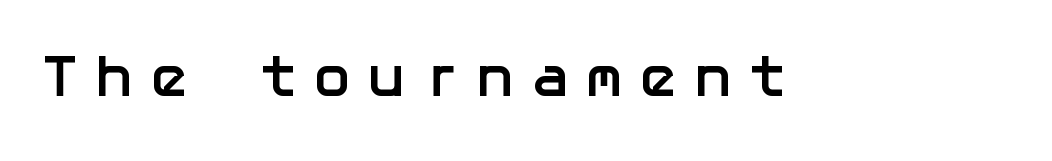
I'd call this a sans setting — the letters go barefoot. The zone under the glyphs is completely vacant. Tracking value appears strongly positive — letters spread wide. Emphasis by weight is at full strength: bold. This is the regular roman posture of the typeface.
